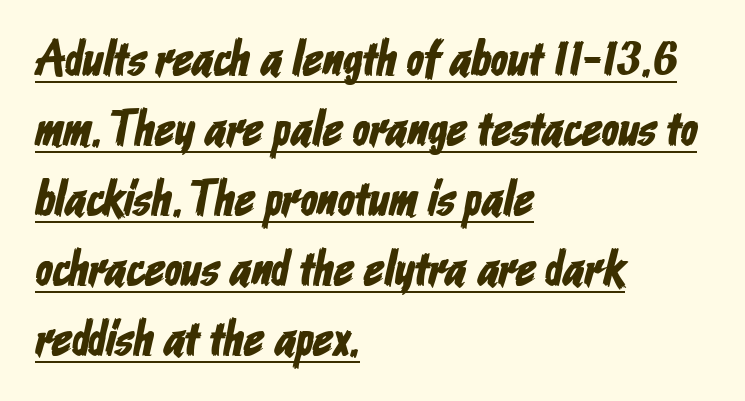
{"serif": "no", "width": "condensed", "stroke_contrast": "low", "x_height": "medium", "monospaced": "no", "underline": "yes", "align": "left", "line_spacing": "normal", "line_spacing_ratio": 1.4, "letter_spacing": "normal", "letter_spacing_em": 0.0, "glyph_px": 50}
